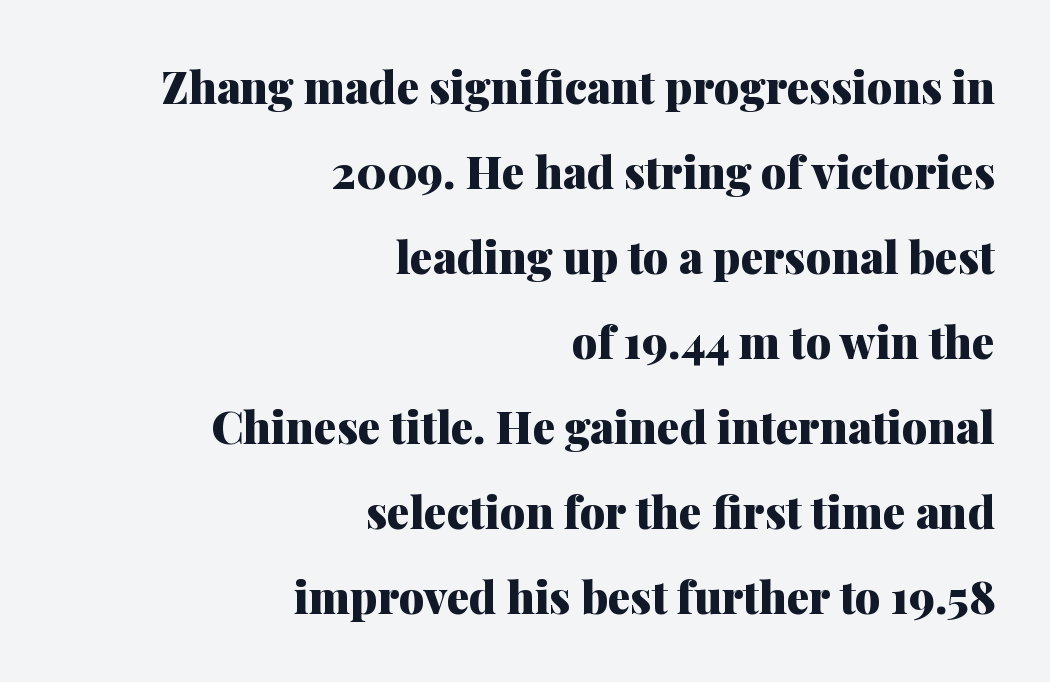
The image shows 45 px heavy serif type, upright; set right-aligned, line spacing 1.89x, normal letter spacing, not underlined; medium stroke contrast and a medium x-height.
